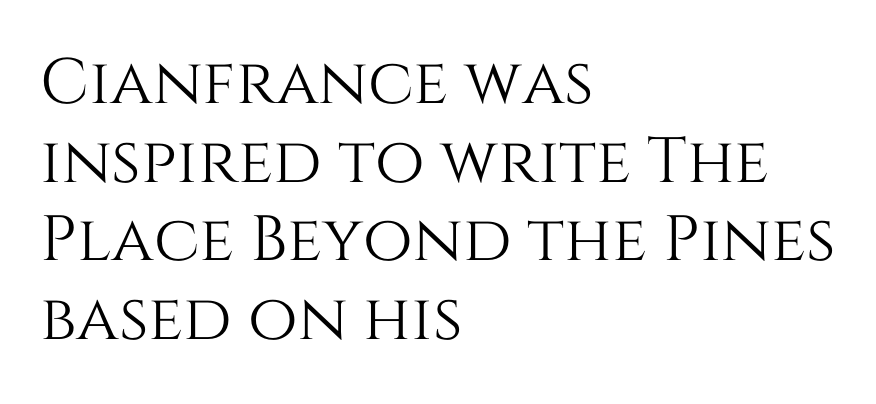
Q: Is the text italic (slanted)? A: No, it is upright.
Q: Is the text underlined? A: No.
Q: How is the paragraph aligned? A: Left-aligned.
Q: Is the spacing between letters normal or unusually wide? A: Normal.
Q: Width (condensed, normal, or wide)? A: Normal.
Q: Stroke contrast? A: Medium.
Q: x-height? A: Large.
Q: Monospaced? A: No.
